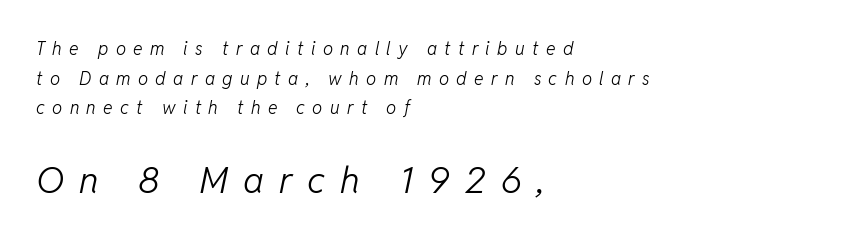
Q: Is the text bold? A: No.
Q: Is the text italic (slanted)? A: Yes, it leans right by about 11 degrees.
Q: Is the text underlined? A: No.
Q: How is the paragraph aligned? A: Left-aligned.
Q: Is the spacing between letters normal or unusually wide? A: Unusually wide.
Q: Is the spacing between lines tight, normal or loose? A: Normal.
Q: Which block of text is set in a larger size, the first (top) or the second (bottom)? A: The second (bottom) one.
Q: Width (condensed, normal, or wide)? A: Normal.
Q: Stroke contrast? A: Low.
Q: x-height? A: Medium.
Q: Monospaced? A: No.
